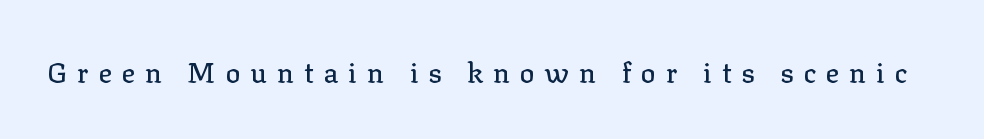
{"serif": "yes", "italic": "no", "width": "normal", "stroke_contrast": "low", "x_height": "medium", "monospaced": "no", "underline": "no", "letter_spacing": "wide", "letter_spacing_em": 0.35, "glyph_px": 28}
